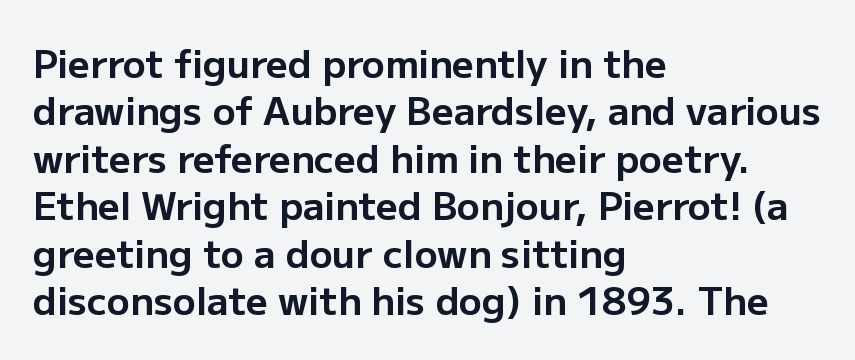
Heavy-handed strokes throughout: this text is bold. Lines of text with bare space underneath. How are the letters spaced? Ordinarily, with no added tracking. If you measured baseline to baseline, you'd find a middling distance. The letters advance in unequal steps, a hallmark of proportional type.
